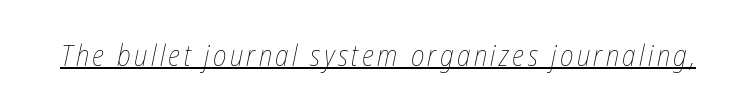
This sample has the flowing, uneven cadence of proportional lettering. Emphasis-style slanted type is in use. Quick note: underline on. The cut favours lightness, reaching ordinary text weight at its darkest.
